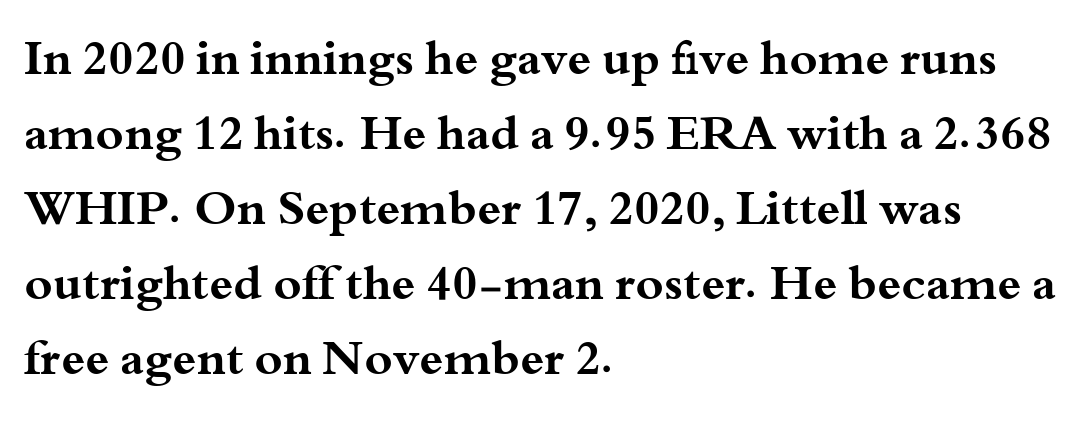
Has an underline been added? It has not. Caption: multi-line text, flush left, ragged right. This sample uses plain, unmodified letter spacing. The vertical gap from one line to the next is medium.
